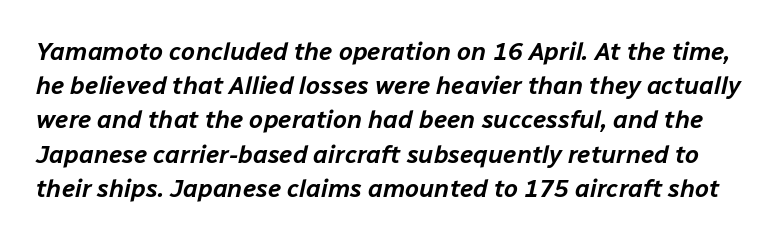
The image shows 25 px text type, italic (leaning right); set normal line spacing (1.37x), normal letter spacing, not underlined.
